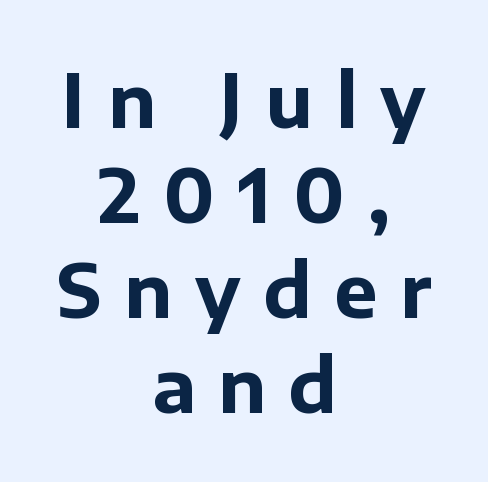
The glyphs have the mass of a bold cut. Characters follow at a spacing far wider than the type designer built in. A roman cut, with each character standing at attention. A typesetter would call this proportional, since set widths differ per character.
